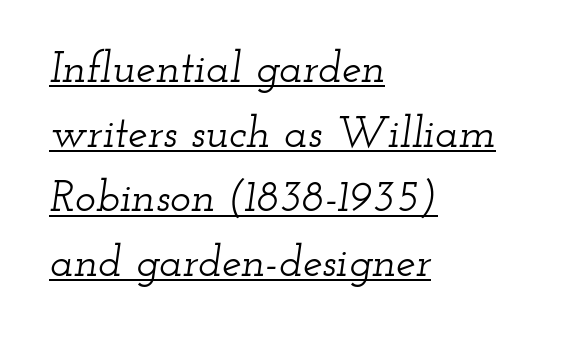
Q: Is the text italic (slanted)? A: Yes, it leans right by about 12 degrees.
Q: Is the typeface a serif or a sans-serif typeface? A: Serif.
Q: Is the text underlined? A: Yes.
Q: How is the paragraph aligned? A: Left-aligned.
Q: Is the spacing between letters normal or unusually wide? A: Normal.
Q: Is the spacing between lines tight, normal or loose? A: Normal.
Q: Width (condensed, normal, or wide)? A: Wide.
Q: Stroke contrast? A: Low.
Q: x-height? A: Small.
Q: Monospaced? A: No.
